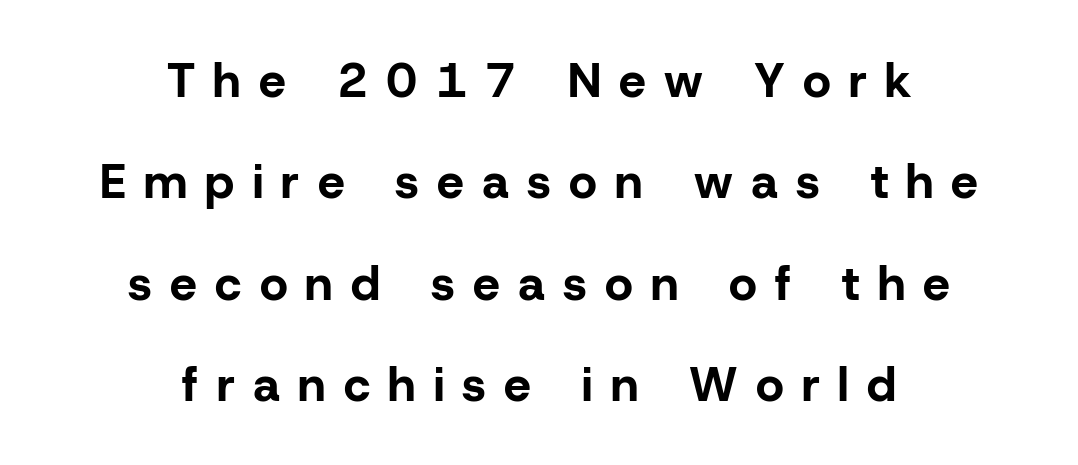
{"serif": "no", "italic": "no", "bold": "yes", "weight": "bold", "width": "normal", "stroke_contrast": "low", "x_height": "medium", "monospaced": "no", "underline": "no", "align": "center", "line_spacing": "loose", "line_spacing_ratio": 2.11, "letter_spacing": "wide", "letter_spacing_em": 0.38, "glyph_px": 48}
